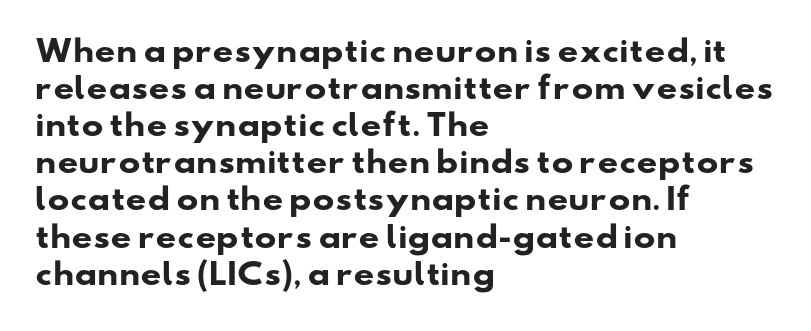
The image shows 29 px heavy, wide sans-serif type; set left-aligned, normal line spacing (1.28x), normal letter spacing, not underlined; low stroke contrast and a small x-height.
